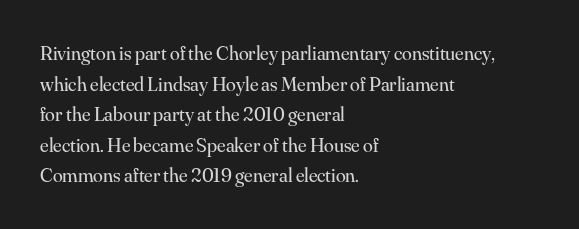
{"italic": "no", "bold": "no", "underline": "no", "align": "left", "line_spacing": "normal", "line_spacing_ratio": 1.53, "letter_spacing": "normal", "letter_spacing_em": 0.0, "glyph_px": 20}
